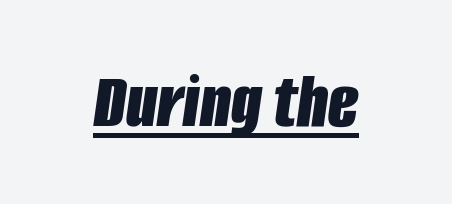
This sample uses an oblique cut, with every glyph tilted off the vertical. Plenty of ink on the page — the face is bold. Underline: present. Character widths vary here, with narrow letters taking less room than wide ones. A typesetter would call this zero additional tracking.
